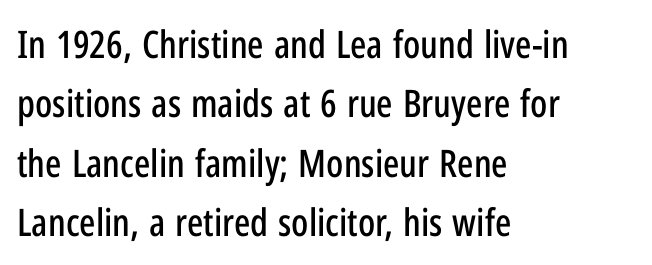
The image shows 38 px condensed sans-serif type, upright; set left-aligned, normal line spacing (1.56x), normal letter spacing, not underlined; low stroke contrast and a medium x-height.
